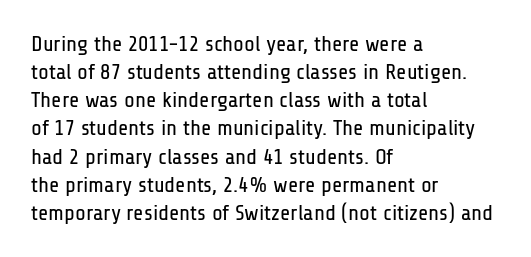
The image shows 22 px text type, upright; set left-aligned, normal line spacing (1.28x), normal letter spacing, not underlined.
